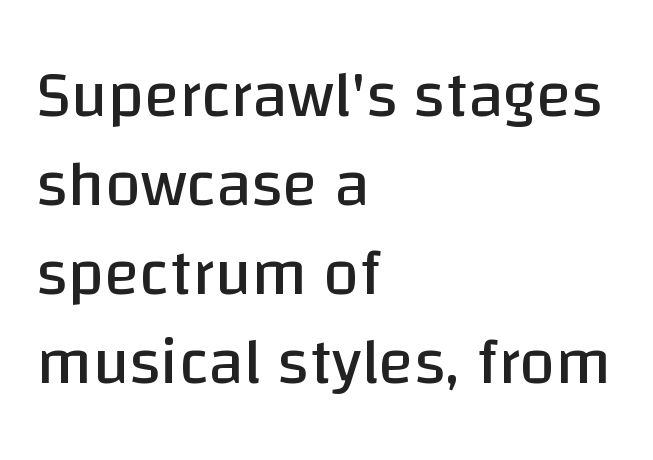
{"serif": "no", "italic": "no", "bold": "no", "weight": "regular", "width": "normal", "stroke_contrast": "low", "x_height": "large", "monospaced": "no", "underline": "no", "align": "left", "line_spacing": "normal", "line_spacing_ratio": 1.37, "letter_spacing": "normal", "letter_spacing_em": 0.0, "glyph_px": 65}
